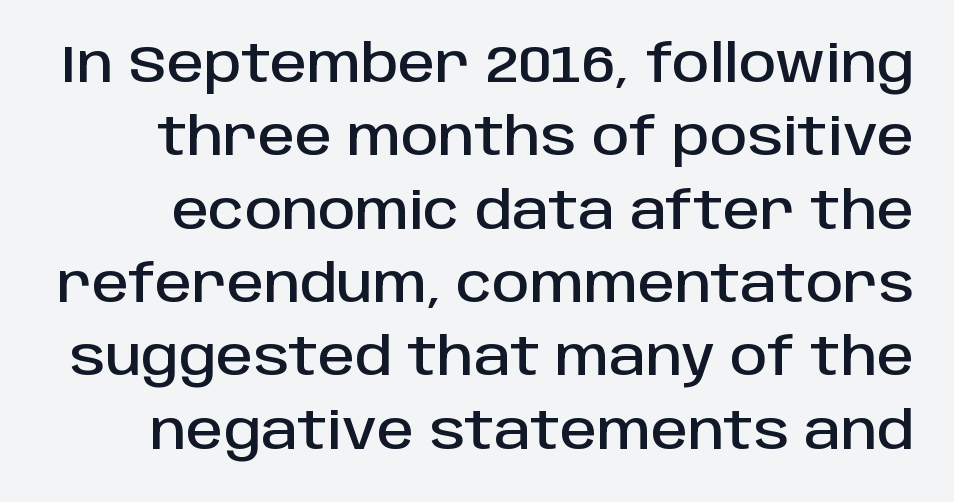
Successive baselines arrive at the customary interval. Tracking here is standard; glyphs follow each other at the usual distance. Honestly, there is no underline to notice here at all. Is this a fixed-width face? No — the glyphs have proportional, varying widths.
